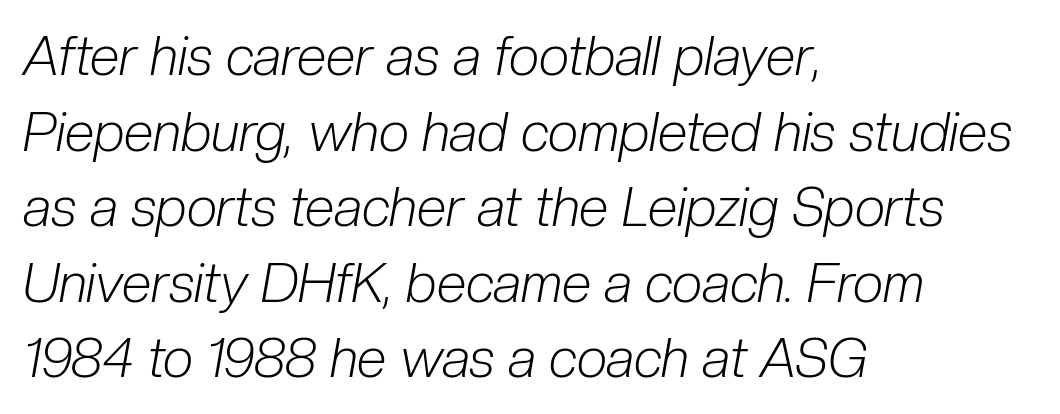
The image shows 54 px light, condensed type, italic (leaning right); set left-aligned, normal line spacing (1.4x), normal letter spacing, not underlined; low stroke contrast and a medium x-height.
